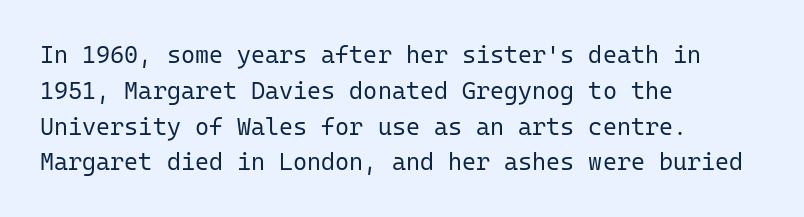
{"italic": "no", "bold": "no", "underline": "no", "align": "left", "line_spacing": "normal", "line_spacing_ratio": 1.49, "letter_spacing": "normal", "letter_spacing_em": 0.0, "glyph_px": 24}
